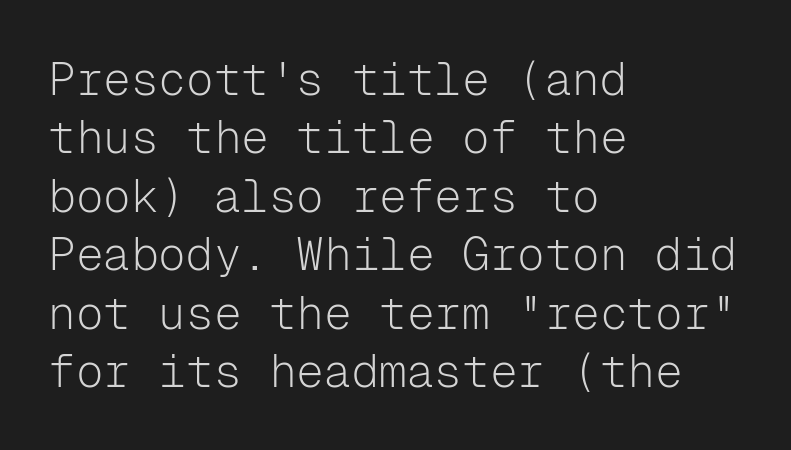
The image shows 46 px light sans-serif type, upright, monospaced; set left-aligned, normal line spacing (1.27x), normal letter spacing, not underlined; low stroke contrast and a medium x-height.
